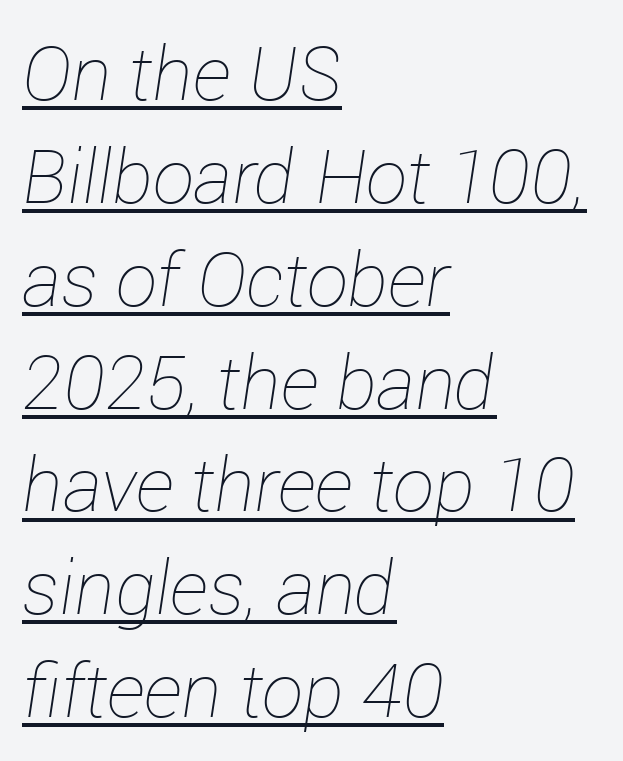
{"italic": "yes", "lean": "right", "slant_degrees": 12, "bold": "no", "weight": "thin", "width": "normal", "stroke_contrast": "low", "x_height": "medium", "monospaced": "no", "underline": "yes", "align": "left", "line_spacing": "normal", "line_spacing_ratio": 1.39, "letter_spacing": "normal", "letter_spacing_em": 0.0, "glyph_px": 74}
